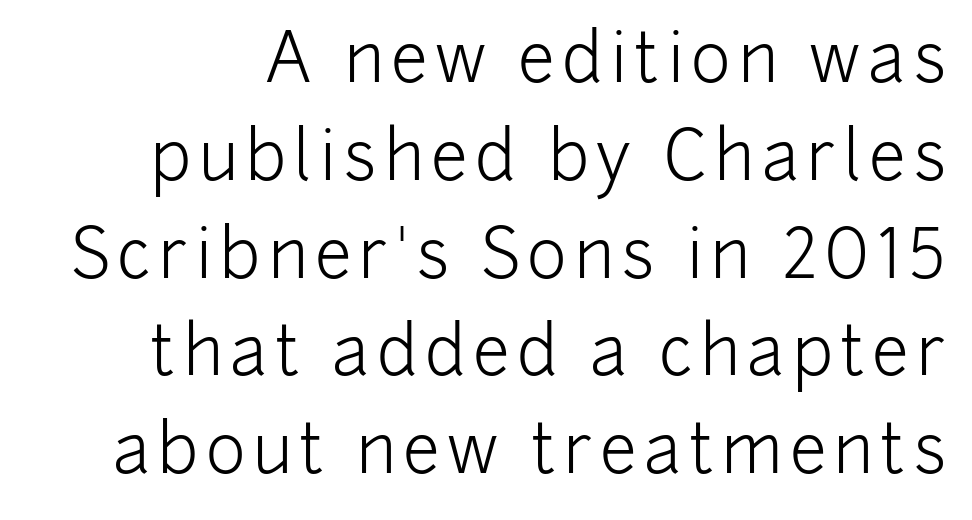
Q: Is the text bold? A: No.
Q: Is the text italic (slanted)? A: No, it is upright.
Q: Is the typeface a serif or a sans-serif typeface? A: Sans-serif.
Q: Is the text underlined? A: No.
Q: Is the spacing between lines tight, normal or loose? A: Normal.
Q: Width (condensed, normal, or wide)? A: Normal.
Q: Stroke contrast? A: Low.
Q: x-height? A: Medium.
Q: Monospaced? A: No.
